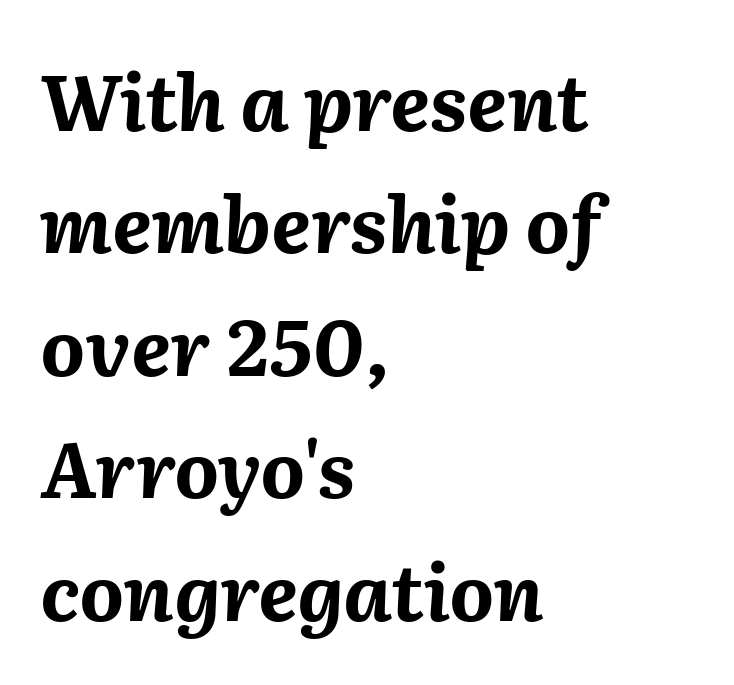
Q: Is the text bold? A: Yes.
Q: Is the text italic (slanted)? A: Yes, it leans right by about 2 degrees.
Q: Is the text underlined? A: No.
Q: How is the paragraph aligned? A: Left-aligned.
Q: Is the spacing between letters normal or unusually wide? A: Normal.
Q: Is the spacing between lines tight, normal or loose? A: Normal.
Q: Width (condensed, normal, or wide)? A: Normal.
Q: Stroke contrast? A: Medium.
Q: x-height? A: Medium.
Q: Monospaced? A: No.
